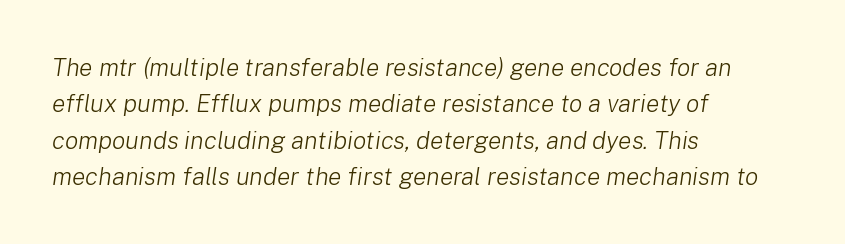
{"italic": "yes", "lean": "right", "slant_degrees": 8, "bold": "no", "underline": "no", "align": "left", "line_spacing": "normal", "line_spacing_ratio": 1.46, "letter_spacing": "normal", "letter_spacing_em": 0.0, "glyph_px": 25}
